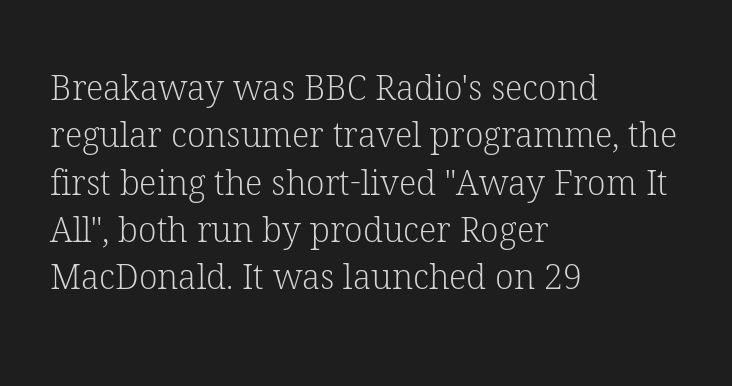
Looks like regular typesetting: each glyph gets only the width it needs. Leftover space on each line is placed entirely after the last word. The weight would be labelled regular, book, light, or lighter still. The vertical gap from one line to the next is medium.
